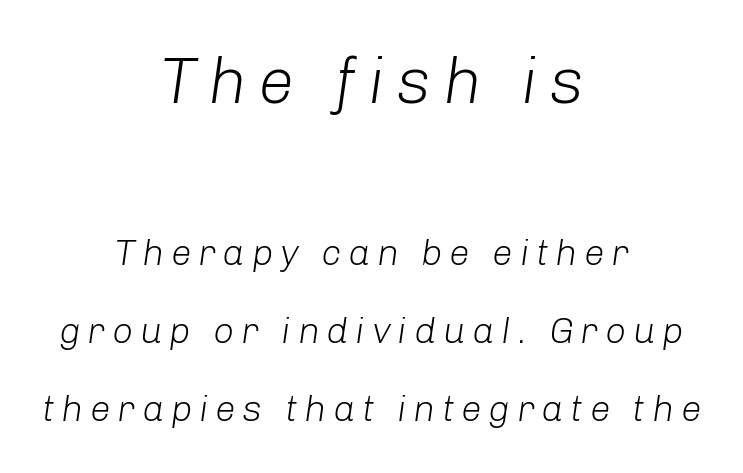
Q: Is the text bold? A: No.
Q: Is the text italic (slanted)? A: Yes, it leans right by about 8 degrees.
Q: Is the text underlined? A: No.
Q: How is the paragraph aligned? A: Centered.
Q: Is the spacing between lines tight, normal or loose? A: Loose.
Q: Which block of text is set in a larger size, the first (top) or the second (bottom)? A: The first (top) one.
Q: Width (condensed, normal, or wide)? A: Normal.
Q: Stroke contrast? A: Low.
Q: x-height? A: Medium.
Q: Monospaced? A: No.
